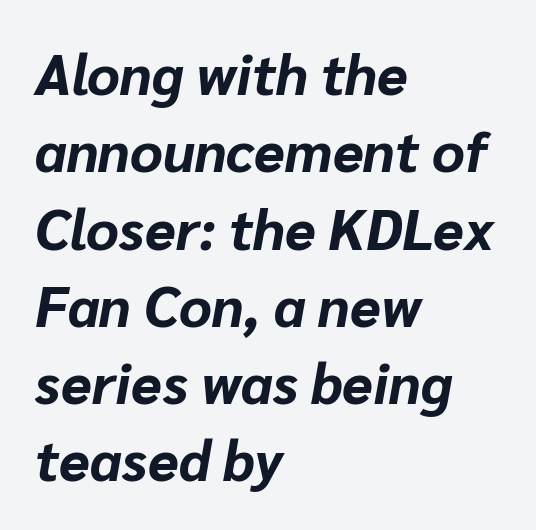
The image shows 56 px bold type, italic (leaning right); set left-aligned, normal line spacing (1.38x), normal letter spacing, not underlined; low stroke contrast and a medium x-height.
